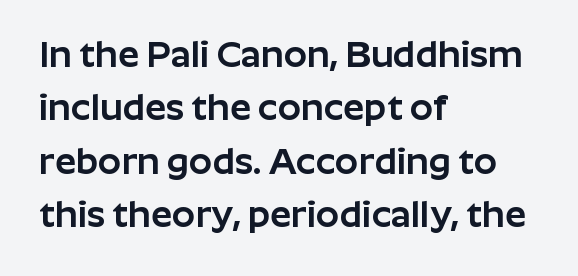
The image shows 37 px sans-serif type, upright; set left-aligned, normal line spacing (1.44x), normal letter spacing, not underlined; low stroke contrast and a medium x-height.
